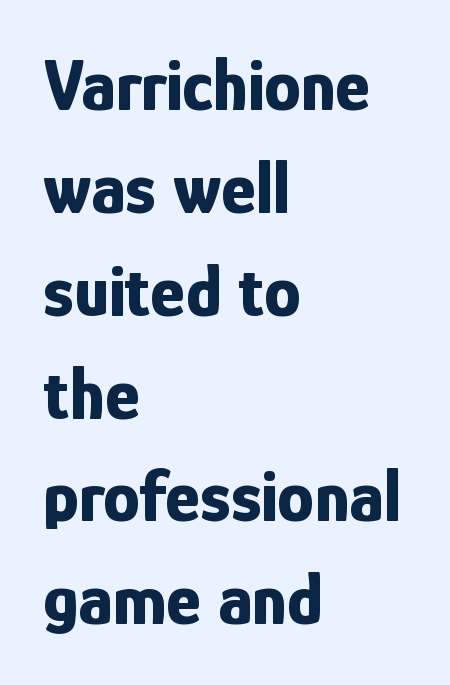
{"serif": "no", "italic": "no", "bold": "yes", "weight": "bold", "width": "condensed", "stroke_contrast": "low", "x_height": "medium", "monospaced": "no", "underline": "no", "align": "left", "line_spacing": "normal", "line_spacing_ratio": 1.39, "letter_spacing": "normal", "letter_spacing_em": 0.0, "glyph_px": 74}
